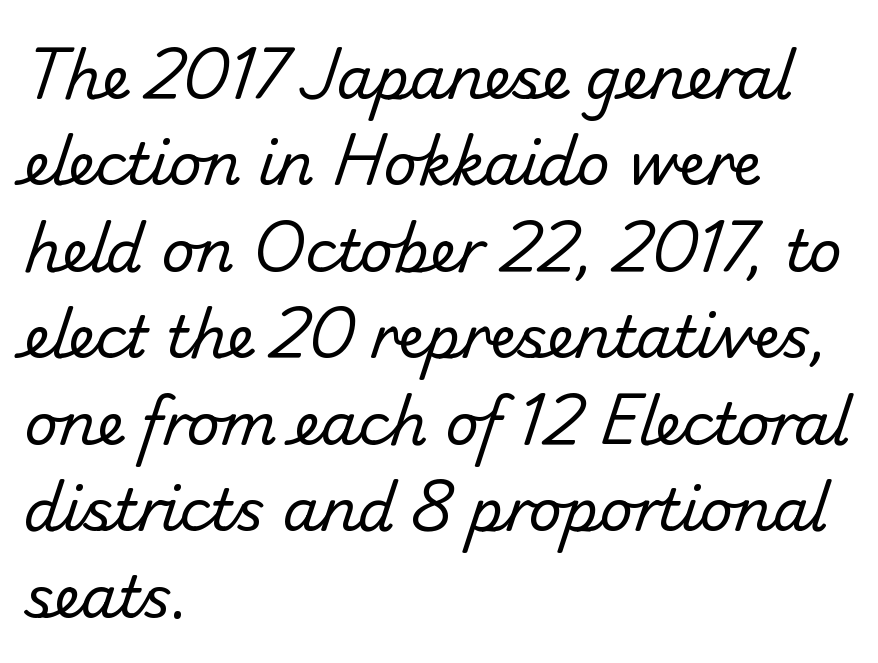
{"serif": "no", "bold": "no", "weight": "regular", "width": "normal", "stroke_contrast": "low", "x_height": "small", "monospaced": "no", "underline": "no", "align": "left", "line_spacing": "normal", "line_spacing_ratio": 1.49, "letter_spacing": "normal", "letter_spacing_em": 0.0, "glyph_px": 58}
